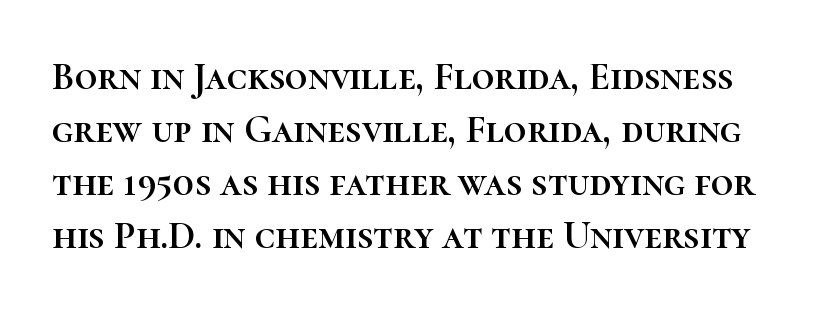
{"italic": "no", "width": "normal", "stroke_contrast": "high", "x_height": "medium", "monospaced": "no", "underline": "no", "line_spacing": "normal", "line_spacing_ratio": 1.36, "letter_spacing": "normal", "letter_spacing_em": 0.0, "glyph_px": 39}
